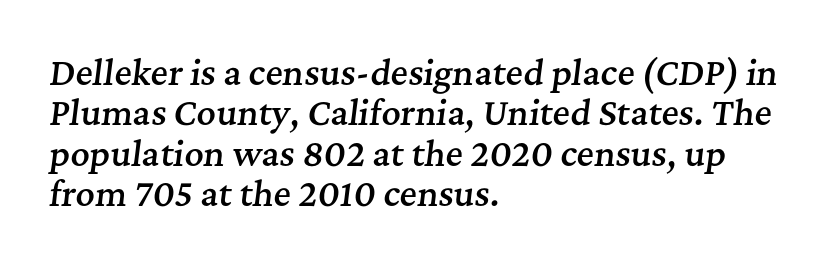
Q: Is the text bold? A: Semi-bold.
Q: Is the text italic (slanted)? A: Yes, it leans right by about 7 degrees.
Q: Is the typeface a serif or a sans-serif typeface? A: Serif.
Q: Is the text underlined? A: No.
Q: How is the paragraph aligned? A: Left-aligned.
Q: Is the spacing between letters normal or unusually wide? A: Normal.
Q: Width (condensed, normal, or wide)? A: Normal.
Q: Stroke contrast? A: Medium.
Q: x-height? A: Medium.
Q: Monospaced? A: No.
